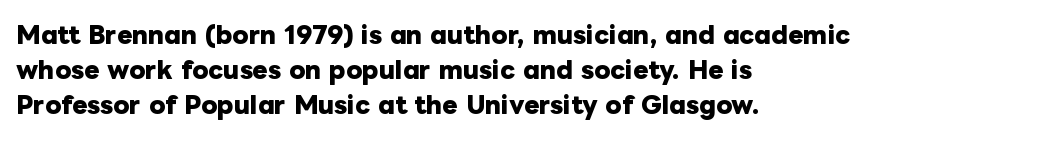
Each new line begins a customary step beneath the previous one. This rendering leaves character spacing at its baseline value. The lettering stays uniformly vertical, giving the passage a roman look. This rendering features lettering with no underline. A student would call this left alignment; a typographer would say flush left, rag right. Is the type bold? Yes — the strokes are clearly thick and heavy.
